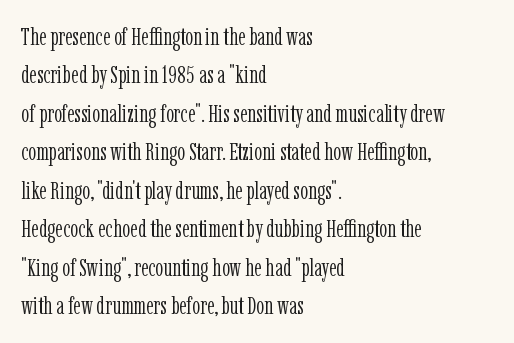
This sample uses an upright cut, with every glyph sitting square on the baseline. The string is rendered with underlining switched off. Tracking value appears to be zero — textbook default spacing. The lines in this sample share a left origin and differ only in where they stop. Vertical spacing — default.
